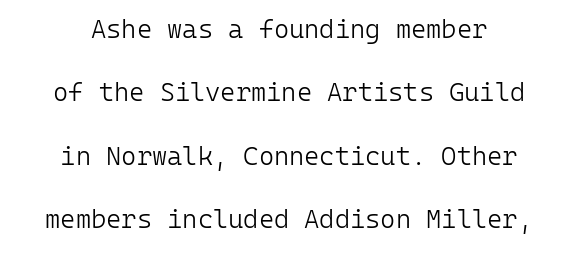
Caption: face not bold, strokes unweighted. Short and long lines alike share a common midpoint. The gap between lines stays unmarked. Posture: vertical.
